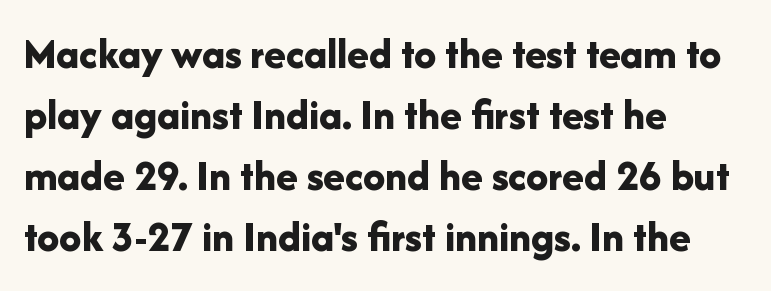
The image shows 44 px bold sans-serif type, upright; set left-aligned, normal line spacing (1.39x), normal letter spacing, not underlined; low stroke contrast and a medium x-height.
